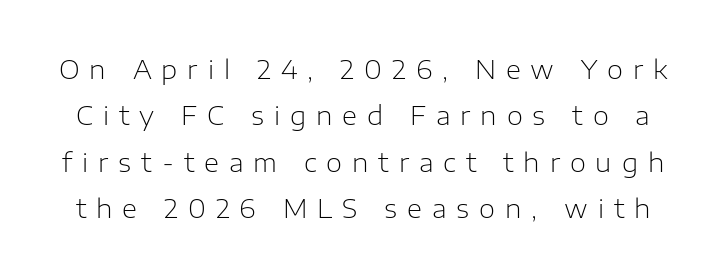
Stroke thickness stays within the range of a standard reading face or lighter. Notice how the stems are strictly vertical — no italics here. The passage shown is not underscored anywhere. Is the letter spacing exaggerated? Yes — the characters are pushed far apart.
